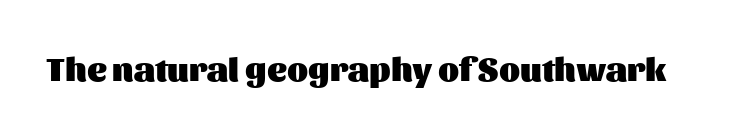
{"serif": "no", "italic": "no", "bold": "yes", "weight": "heavy", "width": "normal", "stroke_contrast": "medium", "x_height": "medium", "monospaced": "no", "underline": "no", "letter_spacing": "normal", "letter_spacing_em": 0.0, "glyph_px": 34}
